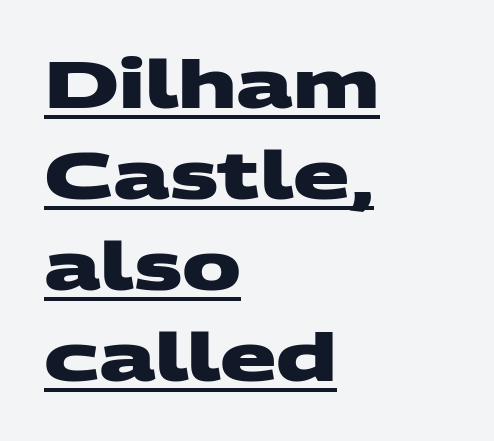
The image shows 66 px heavy, wide sans-serif type; set left-aligned, normal line spacing (1.38x), normal letter spacing, underlined; medium stroke contrast and a large x-height.
